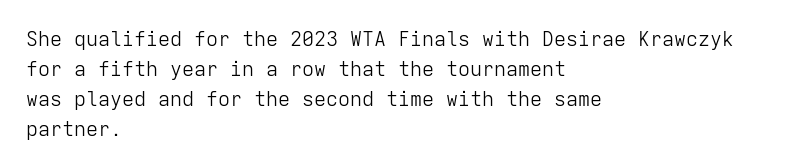
Q: Is the text bold? A: No.
Q: Is the text italic (slanted)? A: No, it is upright.
Q: Is the text underlined? A: No.
Q: How is the paragraph aligned? A: Left-aligned.
Q: Is the spacing between letters normal or unusually wide? A: Normal.
Q: Is the spacing between lines tight, normal or loose? A: Normal.
